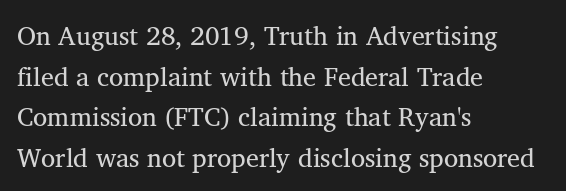
Q: Is the text underlined? A: No.
Q: How is the paragraph aligned? A: Left-aligned.
Q: Is the spacing between letters normal or unusually wide? A: Normal.
Q: Is the spacing between lines tight, normal or loose? A: Normal.
